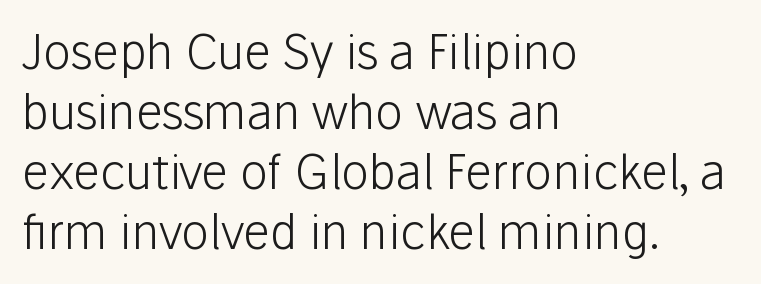
Q: Is the text bold? A: No.
Q: Is the text italic (slanted)? A: No, it is upright.
Q: Is the typeface a serif or a sans-serif typeface? A: Sans-serif.
Q: Is the text underlined? A: No.
Q: How is the paragraph aligned? A: Left-aligned.
Q: Is the spacing between letters normal or unusually wide? A: Normal.
Q: Is the spacing between lines tight, normal or loose? A: Normal.
Q: Width (condensed, normal, or wide)? A: Normal.
Q: Stroke contrast? A: Low.
Q: x-height? A: Medium.
Q: Monospaced? A: No.
